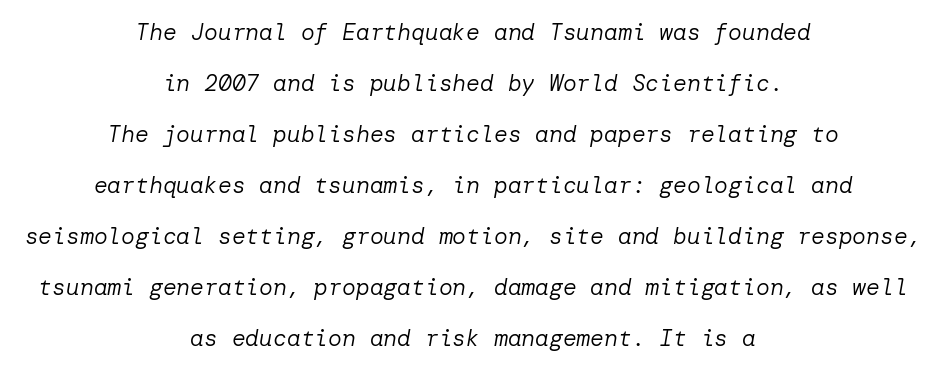
{"italic": "yes", "lean": "right", "slant_degrees": 10, "bold": "no", "underline": "no", "align": "center", "line_spacing": "loose", "line_spacing_ratio": 2.22, "letter_spacing": "normal", "letter_spacing_em": 0.0, "glyph_px": 23}
